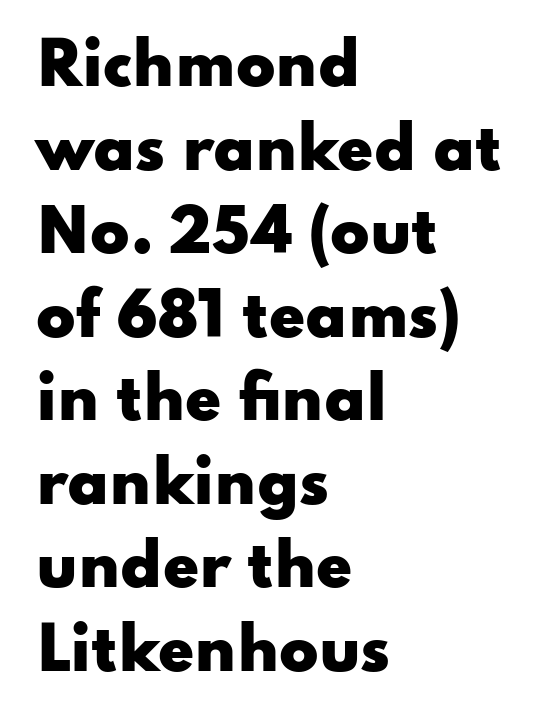
The image shows 58 px heavy, wide sans-serif type, upright; set left-aligned, normal line spacing (1.44x), normal letter spacing, not underlined; low stroke contrast and a small x-height.
